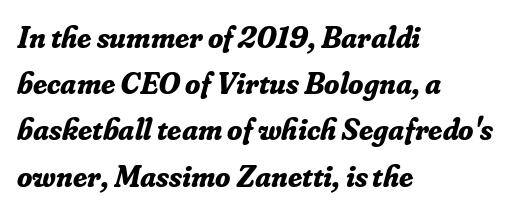
The image shows 31 px bold serif type, italic (leaning right); set left-aligned, normal line spacing (1.49x), normal letter spacing, not underlined; low stroke contrast and a small x-height.
